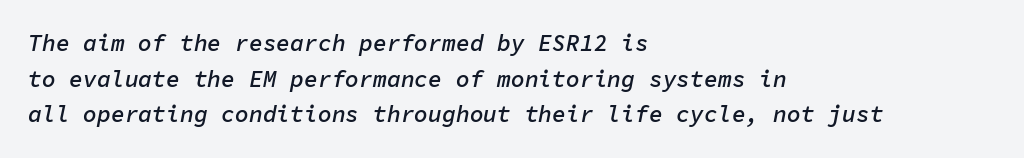
The image shows 23 px text type, italic (leaning right); set left-aligned, normal line spacing (1.55x), normal letter spacing, not underlined.
